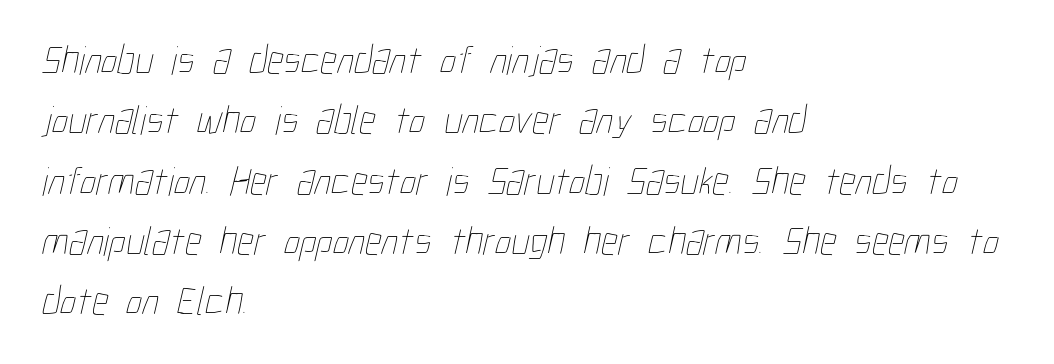
The image shows 41 px thin, condensed type; set left-aligned, normal line spacing (1.47x), normal letter spacing, not underlined; low stroke contrast and a medium x-height.
